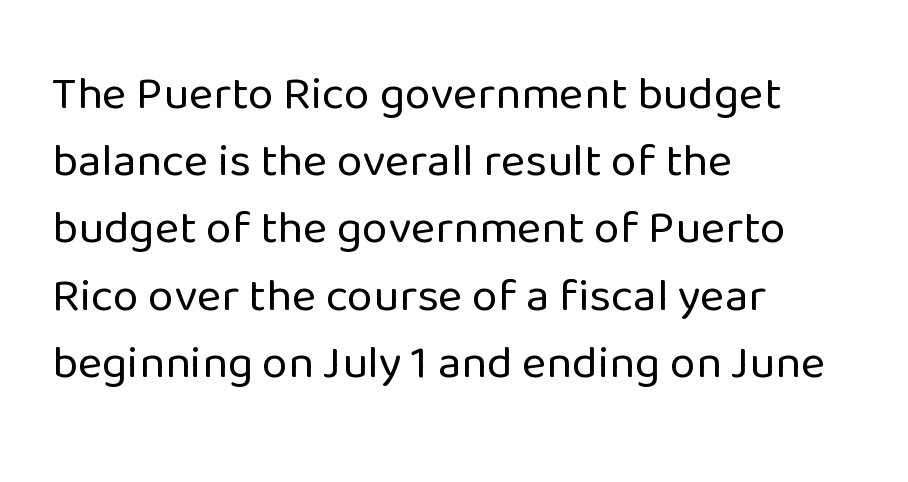
One glance says typical: line gaps are just what's usual. Decoration check: the copy has no underline. The lettering stays uniformly vertical, giving the passage a roman look. Does extra space separate the letters? No, they use regular spacing.
